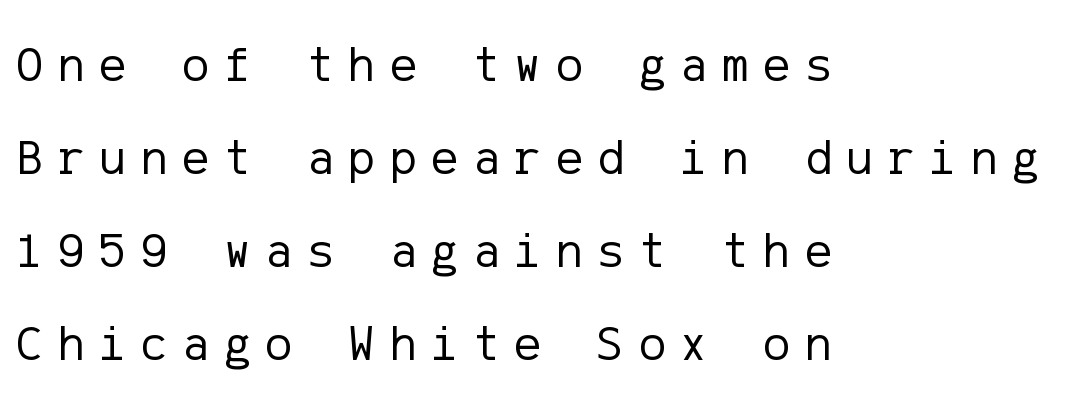
Q: Is the text bold? A: No.
Q: Is the text italic (slanted)? A: No, it is upright.
Q: Is the typeface a serif or a sans-serif typeface? A: Sans-serif.
Q: Is the text underlined? A: No.
Q: How is the paragraph aligned? A: Left-aligned.
Q: Is the spacing between letters normal or unusually wide? A: Unusually wide.
Q: Width (condensed, normal, or wide)? A: Normal.
Q: Stroke contrast? A: Low.
Q: x-height? A: Medium.
